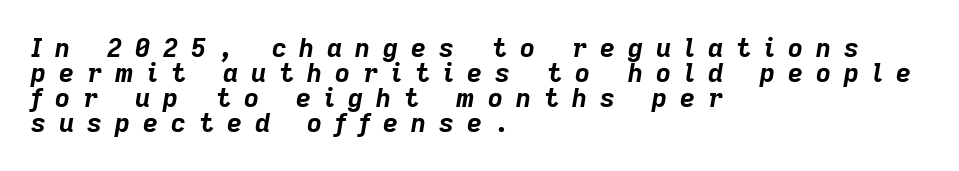
How would I describe the line gaps? Narrow and economical. The letters are spread apart with noticeably loose tracking. This is oblique type, the kind used for emphasis or titles. Horizontal alignment here is leftward, the default for most running prose. Just letters on the line, the space beneath them empty. The passage shown is emphatically bold.
